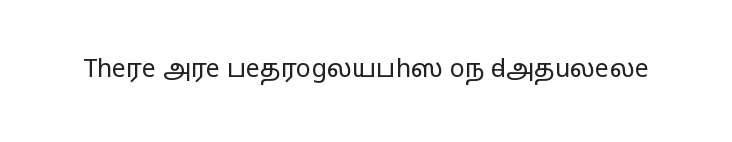
Q: Is the text bold? A: No.
Q: Is the text italic (slanted)? A: No, it is upright.
Q: Is the text underlined? A: No.
Q: Is the spacing between letters normal or unusually wide? A: Normal.
